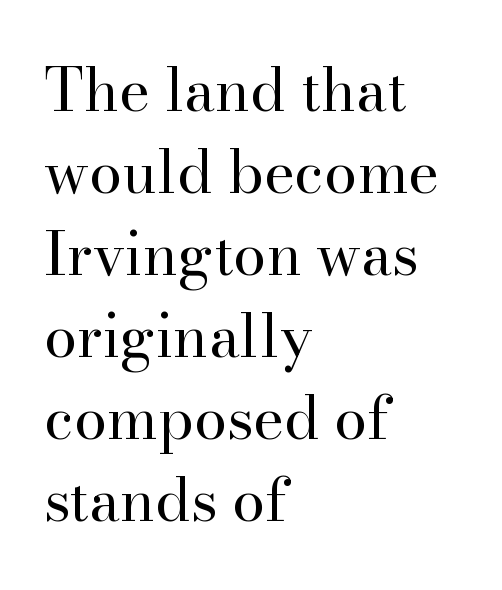
Q: Is the text bold? A: No.
Q: Is the text italic (slanted)? A: No, it is upright.
Q: Is the typeface a serif or a sans-serif typeface? A: Serif.
Q: Is the text underlined? A: No.
Q: How is the paragraph aligned? A: Left-aligned.
Q: Is the spacing between letters normal or unusually wide? A: Normal.
Q: Is the spacing between lines tight, normal or loose? A: Normal.
Q: Width (condensed, normal, or wide)? A: Normal.
Q: Stroke contrast? A: High.
Q: x-height? A: Small.
Q: Monospaced? A: No.
